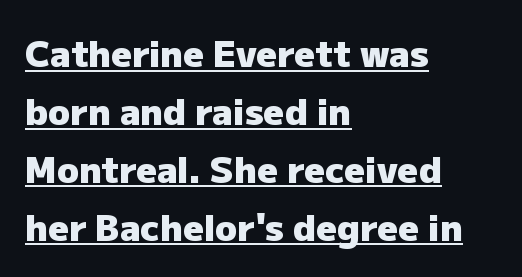
The image shows 36 px heavy sans-serif type, upright; set left-aligned, normal line spacing (1.61x), normal letter spacing, underlined; low stroke contrast and a medium x-height.
